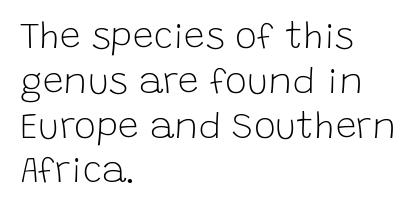
{"serif": "no", "italic": "no", "bold": "no", "weight": "light", "width": "normal", "stroke_contrast": "low", "x_height": "large", "monospaced": "no", "underline": "no", "align": "left", "line_spacing_ratio": 1.21, "letter_spacing": "normal", "letter_spacing_em": 0.0, "glyph_px": 37}
